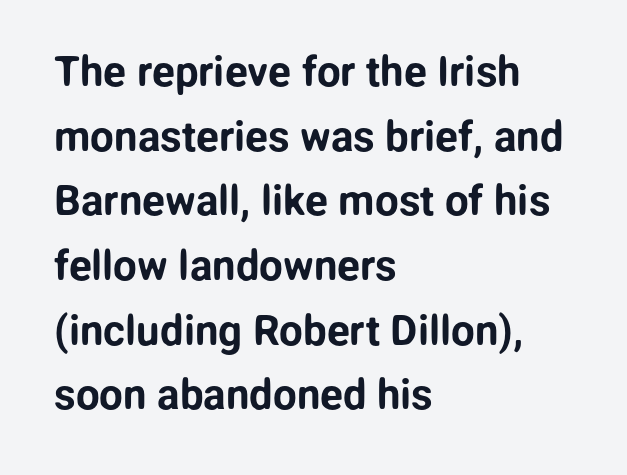
Is this a fixed-width face? No — the glyphs have proportional, varying widths. The foot of each line stays bare and open. What's the leading like? Ordinary, nothing unusual. If you drew a line through each stem, it would be perfectly vertical. The line texture is even and compact thanks to regular tracking.
